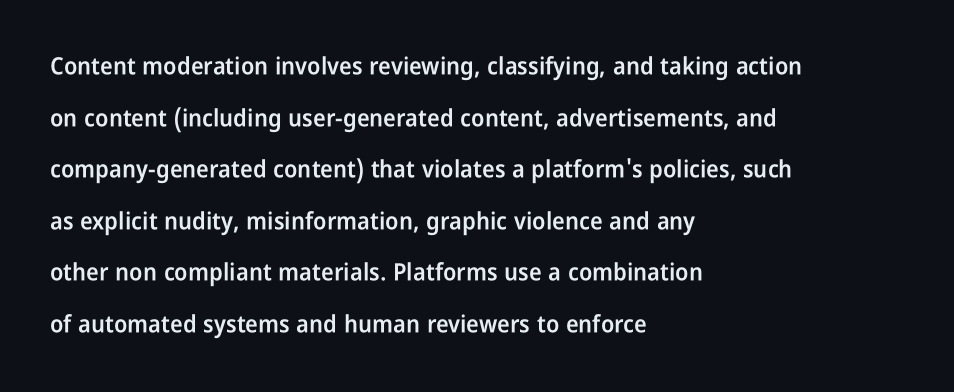
The image shows 24 px text type, upright; set left-aligned, loose line spacing (2.15x), normal letter spacing, not underlined.
